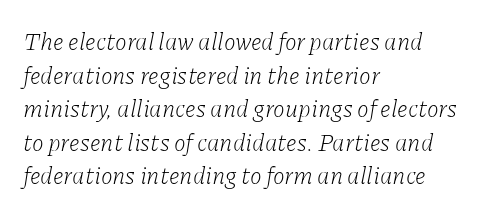
The image shows 24 px text type, italic (leaning right); set left-aligned, normal line spacing (1.4x), normal letter spacing, not underlined.
